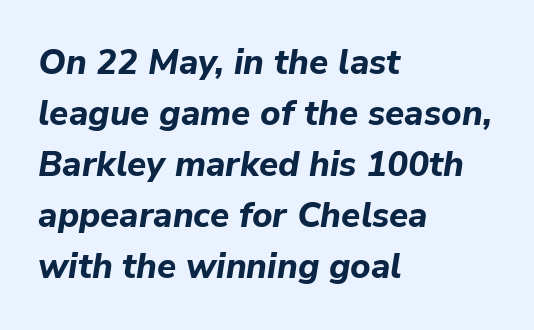
Q: Is the text bold? A: Yes.
Q: Is the text italic (slanted)? A: Yes, it leans right by about 9 degrees.
Q: Is the text underlined? A: No.
Q: How is the paragraph aligned? A: Left-aligned.
Q: Is the spacing between letters normal or unusually wide? A: Normal.
Q: Is the spacing between lines tight, normal or loose? A: Normal.
Q: Width (condensed, normal, or wide)? A: Normal.
Q: Stroke contrast? A: Low.
Q: x-height? A: Medium.
Q: Monospaced? A: No.
